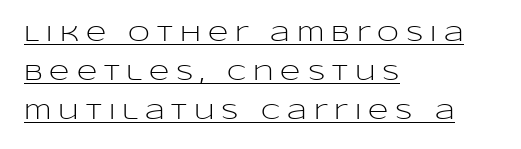
{"italic": "no", "bold": "no", "underline": "yes", "align": "left", "line_spacing_ratio": 1.78, "letter_spacing": "wide", "letter_spacing_em": 0.32, "glyph_px": 22}
